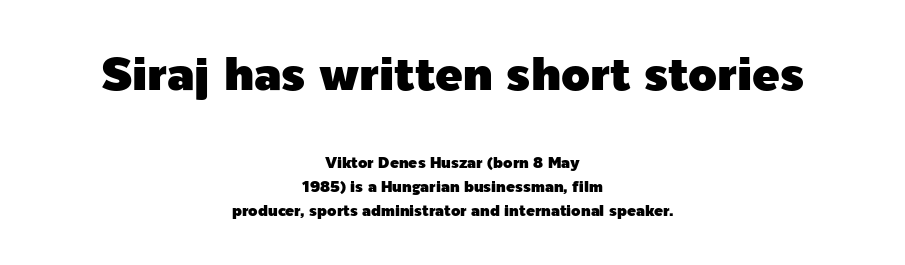
{"serif": "no", "italic": "no", "width": "normal", "x_height": "medium", "monospaced": "no", "underline": "no", "align": "center", "line_spacing": "normal", "line_spacing_ratio": 1.6, "letter_spacing": "normal", "letter_spacing_em": 0.0, "larger_block": "first", "size_ratio": 3.07, "glyph_px": 46}
